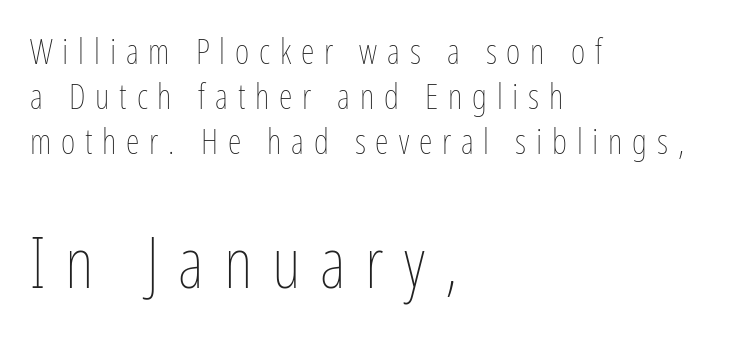
The image shows 70 px thin, condensed type, upright; set left-aligned, normal line spacing (1.29x), unusually wide letter spacing (+0.28 em), not underlined; the second (bottom) block is 2.0x larger; low stroke contrast and a medium x-height.
